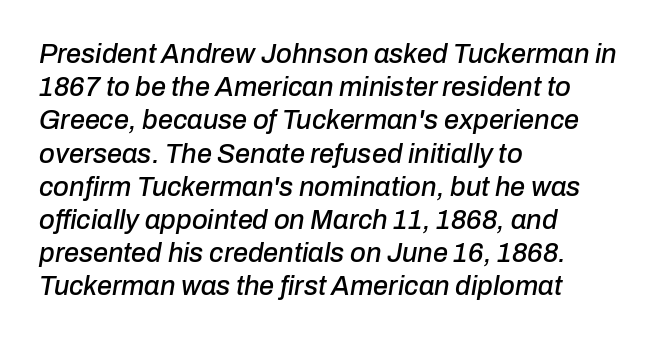
Each line starts at the same left margin while the right side varies. Between one letter and the next there's only the usual sliver of space. The passage shown leans; its letterforms are oblique. The passage shown is not underscored anywhere.
